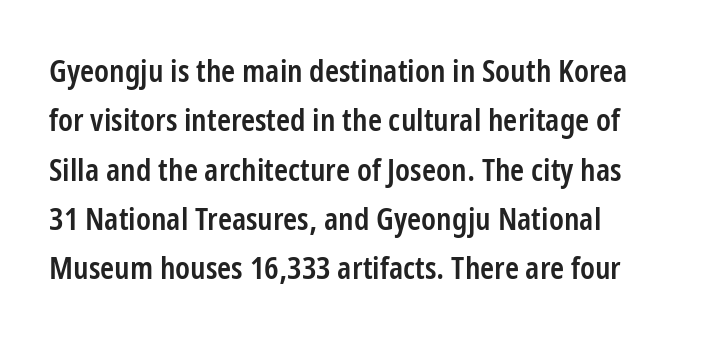
Q: Is the text bold? A: Semi-bold.
Q: Is the text italic (slanted)? A: No, it is upright.
Q: Is the typeface a serif or a sans-serif typeface? A: Sans-serif.
Q: Is the text underlined? A: No.
Q: How is the paragraph aligned? A: Left-aligned.
Q: Is the spacing between letters normal or unusually wide? A: Normal.
Q: Is the spacing between lines tight, normal or loose? A: Normal.
Q: Width (condensed, normal, or wide)? A: Condensed.
Q: Stroke contrast? A: Low.
Q: x-height? A: Medium.
Q: Monospaced? A: No.
